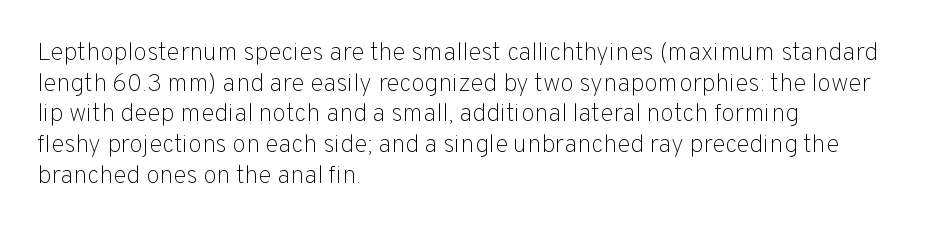
Q: Is the text bold? A: No.
Q: Is the text italic (slanted)? A: No, it is upright.
Q: Is the text underlined? A: No.
Q: How is the paragraph aligned? A: Left-aligned.
Q: Is the spacing between letters normal or unusually wide? A: Normal.
